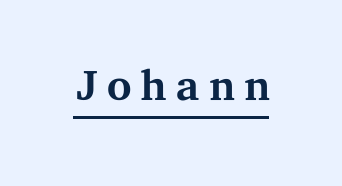
A typesetter would call this proportional, since set widths differ per character. Stem width sits at or under what a default text font uses. The specimen reads as upright at a glance. Unlike a clean sans, this face finishes its strokes with serifs. The typesetter has applied underlining to the passage shown.
